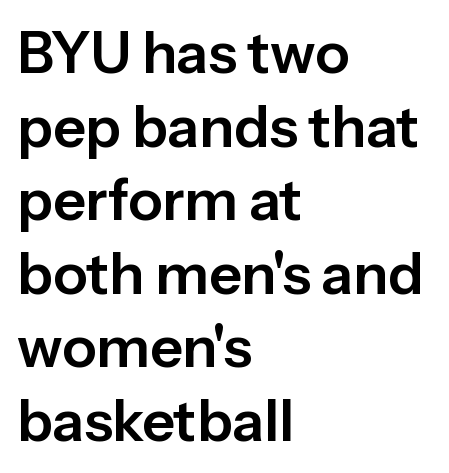
The image shows 57 px sans-serif type, upright; set left-aligned, normal line spacing (1.29x), normal letter spacing, not underlined; low stroke contrast and a medium x-height.
